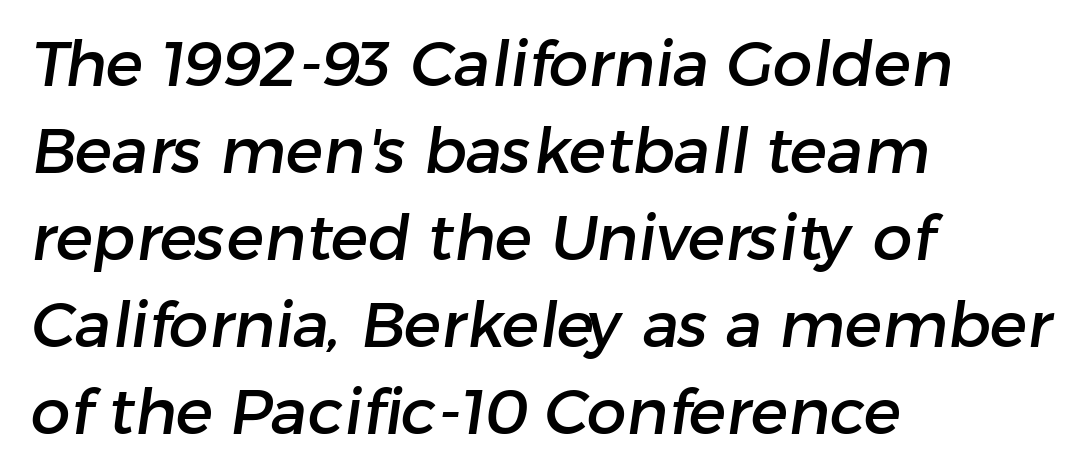
The image shows 63 px sans-serif type; set left-aligned, normal line spacing (1.38x), normal letter spacing, not underlined; low stroke contrast and a medium x-height.
